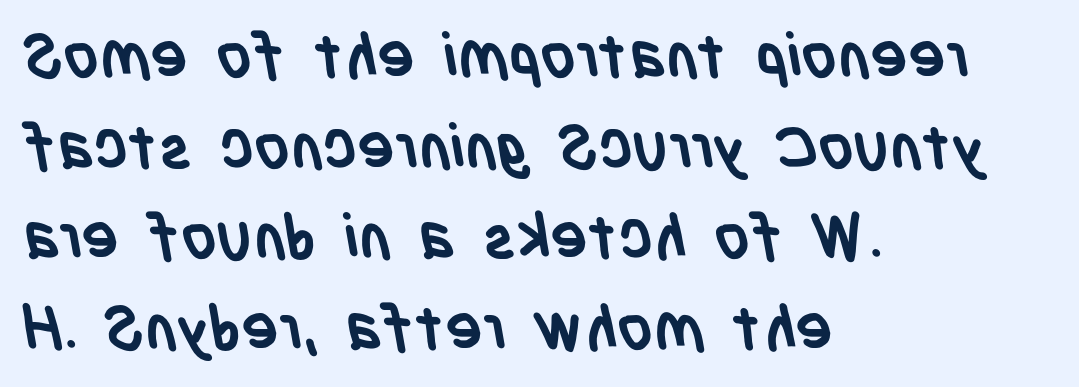
The image shows 62 px semibold, condensed sans-serif type; set left-aligned, normal line spacing (1.46x), normal letter spacing, not underlined; low stroke contrast and a large x-height.
